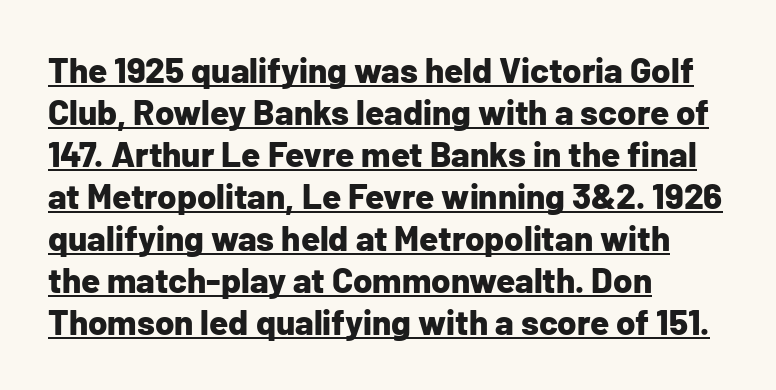
Q: Is the text bold? A: Yes.
Q: Is the text italic (slanted)? A: No, it is upright.
Q: Is the typeface a serif or a sans-serif typeface? A: Sans-serif.
Q: Is the text underlined? A: Yes.
Q: How is the paragraph aligned? A: Left-aligned.
Q: Is the spacing between letters normal or unusually wide? A: Normal.
Q: Width (condensed, normal, or wide)? A: Normal.
Q: Stroke contrast? A: Low.
Q: x-height? A: Medium.
Q: Monospaced? A: No.
